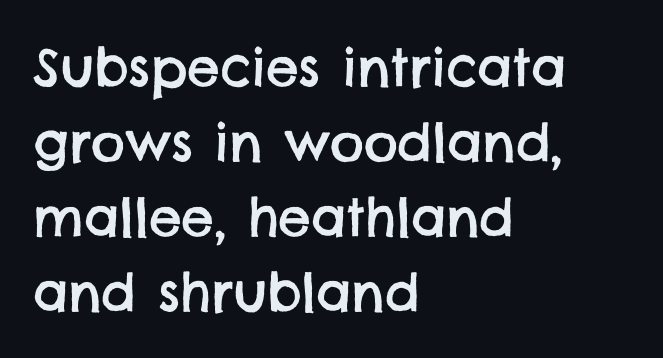
Q: Is the typeface a serif or a sans-serif typeface? A: Sans-serif.
Q: Is the text underlined? A: No.
Q: How is the paragraph aligned? A: Left-aligned.
Q: Is the spacing between letters normal or unusually wide? A: Normal.
Q: Is the spacing between lines tight, normal or loose? A: Normal.
Q: Width (condensed, normal, or wide)? A: Normal.
Q: Stroke contrast? A: Low.
Q: x-height? A: Large.
Q: Monospaced? A: No.
